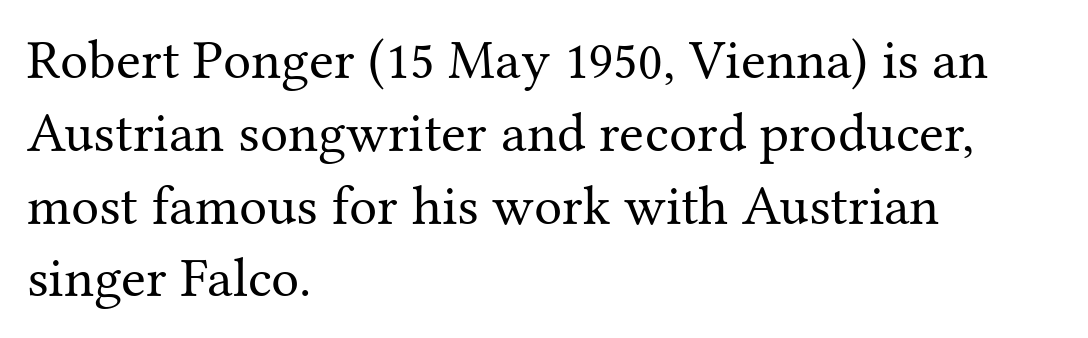
{"serif": "yes", "italic": "no", "bold": "no", "weight": "regular", "width": "normal", "stroke_contrast": "medium", "x_height": "medium", "monospaced": "no", "underline": "no", "align": "left", "line_spacing": "normal", "line_spacing_ratio": 1.3, "letter_spacing": "normal", "letter_spacing_em": 0.0, "glyph_px": 56}
